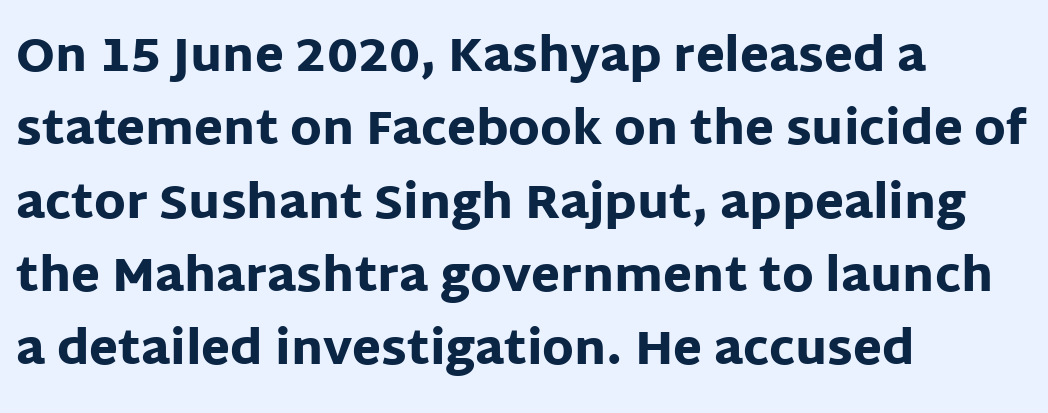
Q: Is the text bold? A: Yes.
Q: Is the text italic (slanted)? A: No, it is upright.
Q: Is the typeface a serif or a sans-serif typeface? A: Sans-serif.
Q: Is the text underlined? A: No.
Q: How is the paragraph aligned? A: Left-aligned.
Q: Is the spacing between letters normal or unusually wide? A: Normal.
Q: Is the spacing between lines tight, normal or loose? A: Normal.
Q: Width (condensed, normal, or wide)? A: Normal.
Q: Stroke contrast? A: Low.
Q: x-height? A: Large.
Q: Monospaced? A: No.
